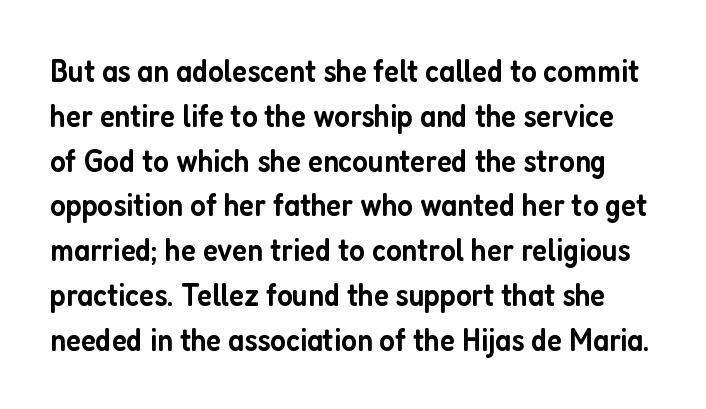
Do the characters align in a grid? No, the font is proportional. This sample uses an upright cut, with every glyph sitting square on the baseline. Nobody drew a line under any word here. Its strokes are somewhat broadened, the hallmark of semibold type. Students, note that the glyphs here touch the page at normal intervals. The glyphs in this specimen are sans serif.
